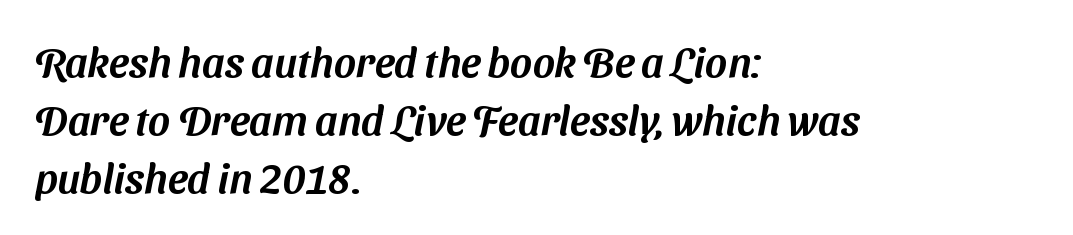
Q: Is the typeface a serif or a sans-serif typeface? A: Sans-serif.
Q: Is the text underlined? A: No.
Q: How is the paragraph aligned? A: Left-aligned.
Q: Is the spacing between letters normal or unusually wide? A: Normal.
Q: Is the spacing between lines tight, normal or loose? A: Normal.
Q: Width (condensed, normal, or wide)? A: Normal.
Q: Stroke contrast? A: Medium.
Q: x-height? A: Medium.
Q: Monospaced? A: No.
